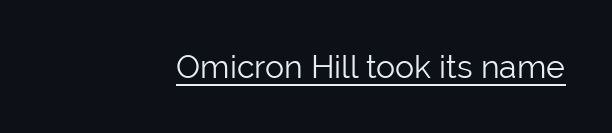
The image shows 32 px light sans-serif type, upright; set normal letter spacing, underlined; low stroke contrast and a medium x-height.
